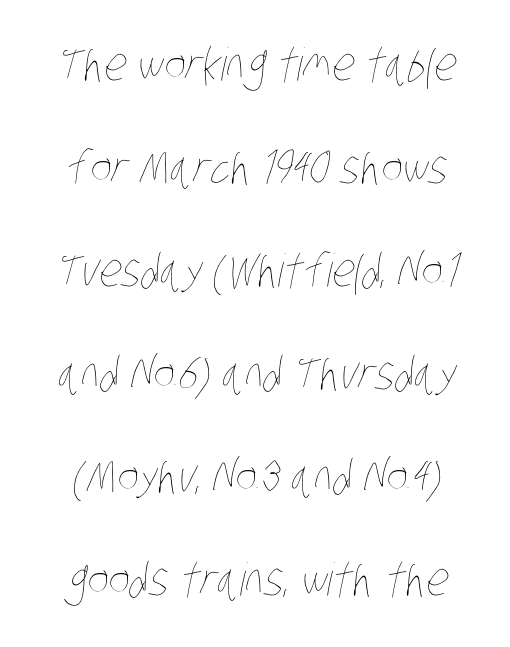
The image shows 45 px thin, condensed type; set loose line spacing (2.29x), normal letter spacing, not underlined; low stroke contrast and a large x-height.
